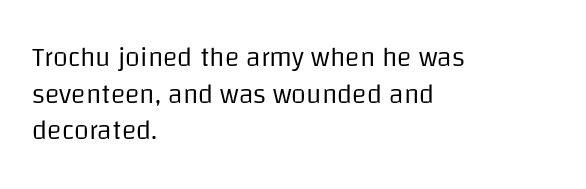
Reading down the block, your eye returns to a fixed left position each line. Do the letters lean? They stand straight. The strip under each line holds only bare page. Bold? No — there's no thickening of the strokes. Line spacing here is normal. Glyph-to-glyph distance matches everyday printed text.
